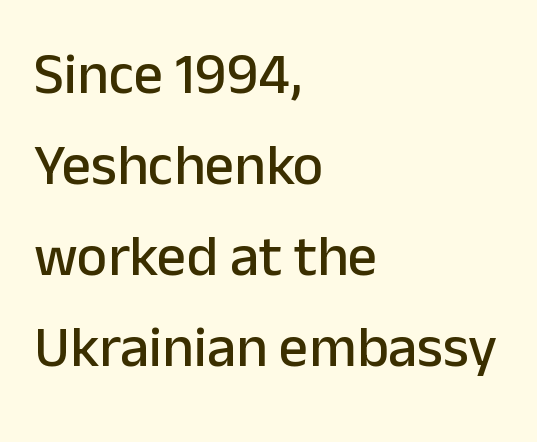
Every row of glyphs begins at an identical x-position on the left. Nope, not italic — everything's standing straight. A typesetter would call this proportional, since set widths differ per character. A sans-serif font was chosen for this passage. Bare-footed words on every line.
